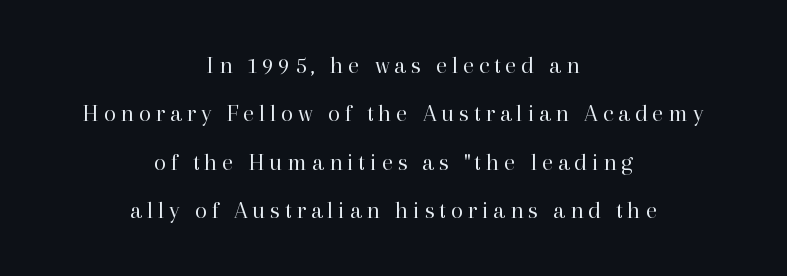
The image shows 25 px text type, upright; set centered, loose line spacing (1.94x), not underlined.
